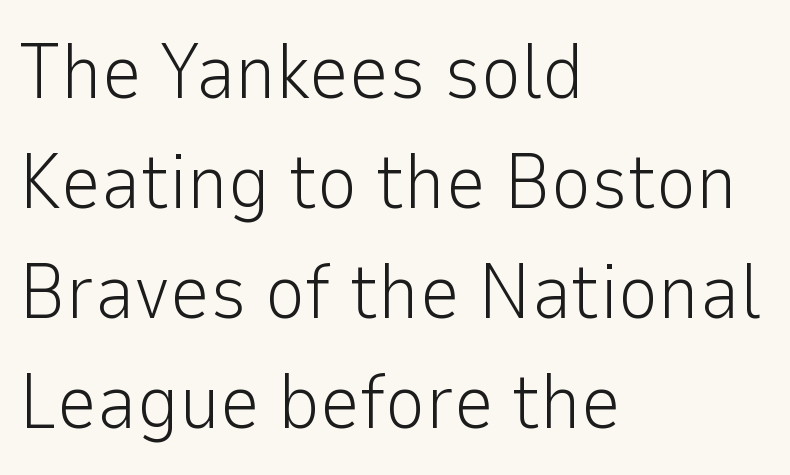
Q: Is the text bold? A: No.
Q: Is the text italic (slanted)? A: No, it is upright.
Q: Is the typeface a serif or a sans-serif typeface? A: Sans-serif.
Q: Is the text underlined? A: No.
Q: How is the paragraph aligned? A: Left-aligned.
Q: Is the spacing between letters normal or unusually wide? A: Normal.
Q: Is the spacing between lines tight, normal or loose? A: Normal.
Q: Width (condensed, normal, or wide)? A: Normal.
Q: Stroke contrast? A: Low.
Q: x-height? A: Medium.
Q: Monospaced? A: No.
